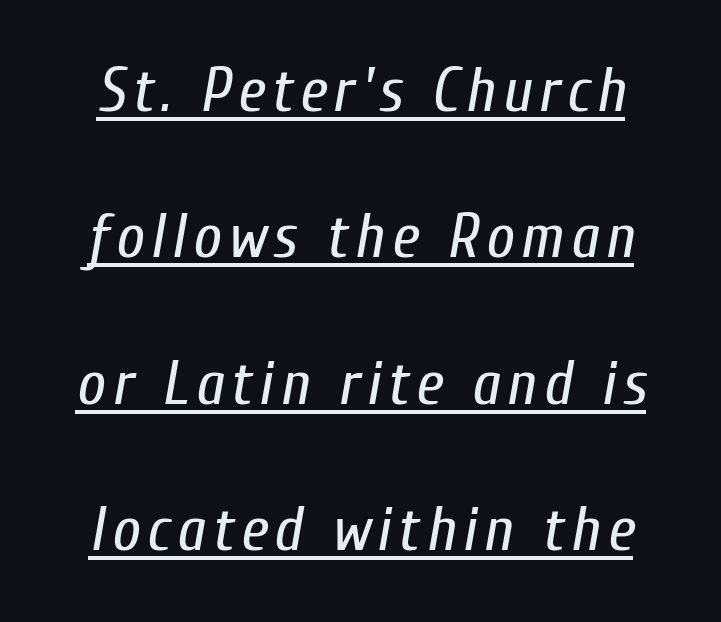
Q: Is the text bold? A: No.
Q: Is the text italic (slanted)? A: Yes, it leans right by about 10 degrees.
Q: Is the text underlined? A: Yes.
Q: Is the spacing between lines tight, normal or loose? A: Loose.
Q: Width (condensed, normal, or wide)? A: Condensed.
Q: Stroke contrast? A: Low.
Q: x-height? A: Medium.
Q: Monospaced? A: No.
